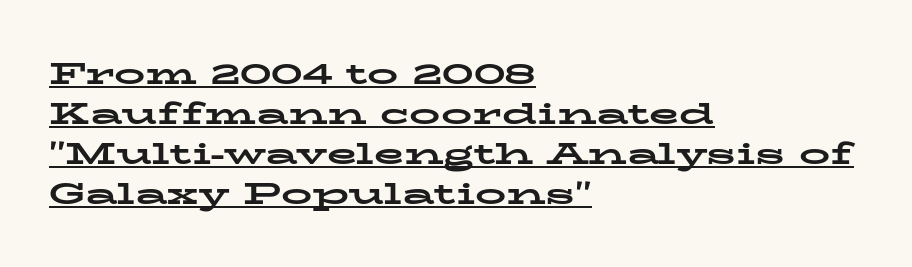
Q: Is the text bold? A: Yes.
Q: Is the text italic (slanted)? A: No, it is upright.
Q: Is the typeface a serif or a sans-serif typeface? A: Serif.
Q: Is the text underlined? A: Yes.
Q: How is the paragraph aligned? A: Left-aligned.
Q: Is the spacing between letters normal or unusually wide? A: Normal.
Q: Is the spacing between lines tight, normal or loose? A: Normal.
Q: Width (condensed, normal, or wide)? A: Wide.
Q: Stroke contrast? A: Low.
Q: x-height? A: Medium.
Q: Monospaced? A: No.
